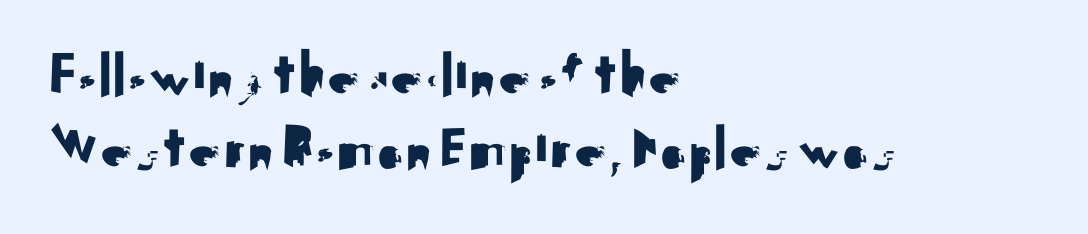
The image shows 64 px sans-serif type, upright; set left-aligned, tight line spacing (1.14x), normal letter spacing, not underlined; medium stroke contrast and a small x-height.
